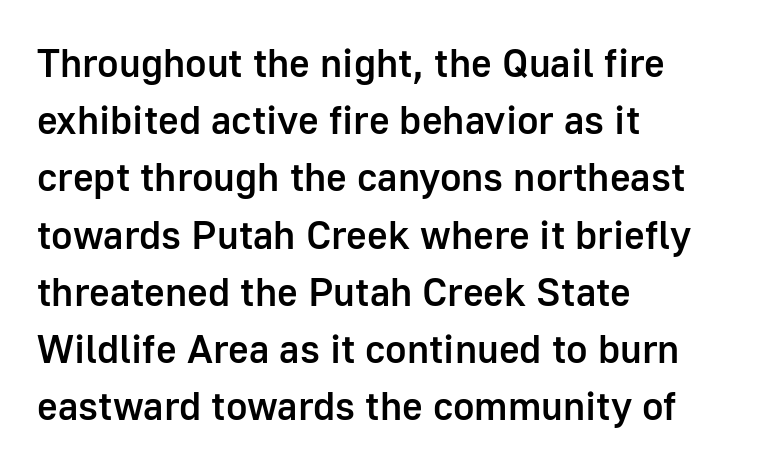
{"serif": "no", "italic": "no", "bold": "semi", "weight": "semibold", "width": "normal", "stroke_contrast": "low", "x_height": "medium", "monospaced": "no", "underline": "no", "align": "left", "line_spacing": "normal", "line_spacing_ratio": 1.43, "letter_spacing": "normal", "letter_spacing_em": 0.0, "glyph_px": 40}
